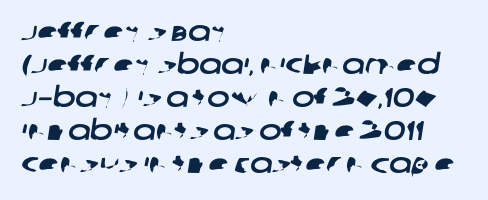
Descenders are the only things crossing below the line. Reading down the block, your eye returns to a fixed left position each line. Compared with typical body copy, the letter spacing here is the same.
